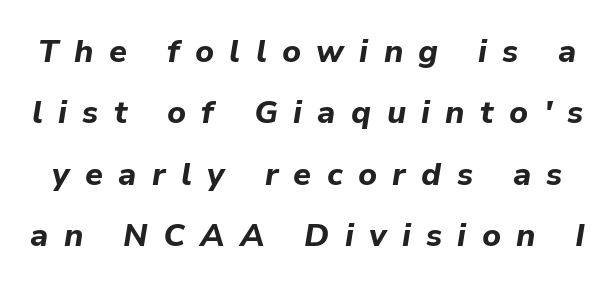
{"italic": "yes", "lean": "right", "slant_degrees": 9, "bold": "yes", "weight": "bold", "width": "normal", "stroke_contrast": "low", "x_height": "medium", "monospaced": "no", "underline": "no", "line_spacing": "loose", "line_spacing_ratio": 1.92, "letter_spacing": "wide", "letter_spacing_em": 0.48, "glyph_px": 32}
